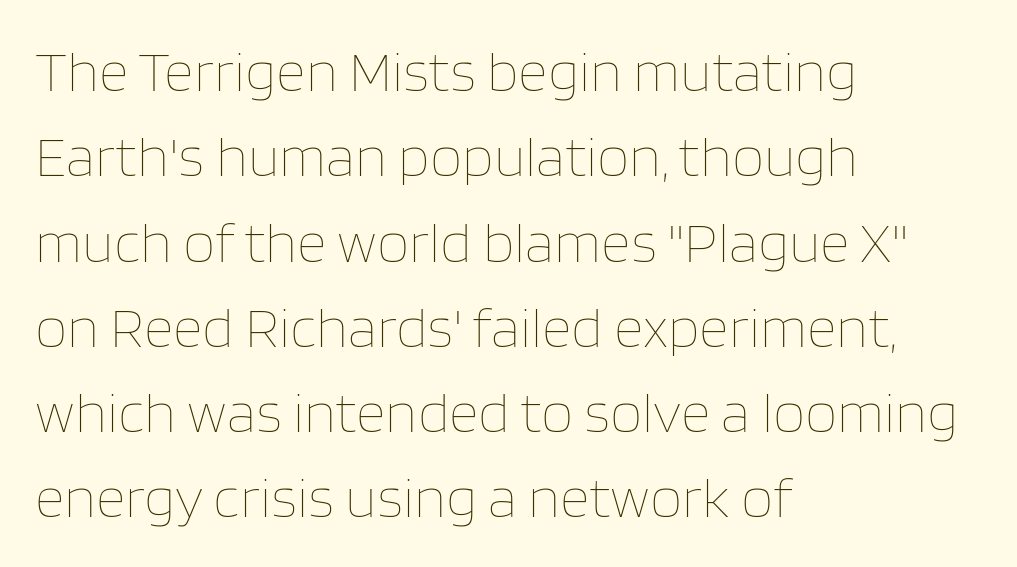
{"italic": "no", "bold": "no", "weight": "thin", "width": "normal", "stroke_contrast": "low", "x_height": "large", "monospaced": "no", "underline": "no", "align": "left", "line_spacing": "normal", "line_spacing_ratio": 1.47, "letter_spacing": "normal", "letter_spacing_em": 0.0, "glyph_px": 58}
